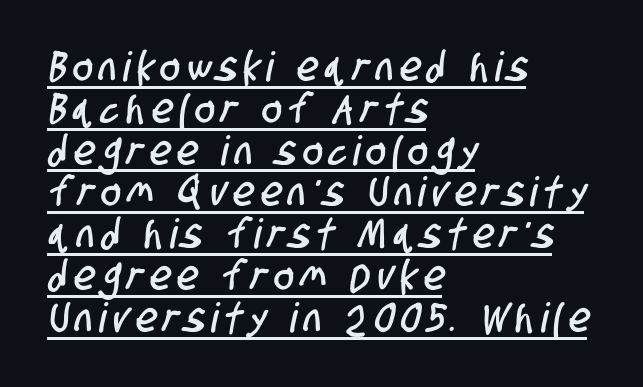
The image shows 41 px condensed sans-serif type; set left-aligned, tight line spacing (1.02x), underlined; low stroke contrast and a large x-height.
